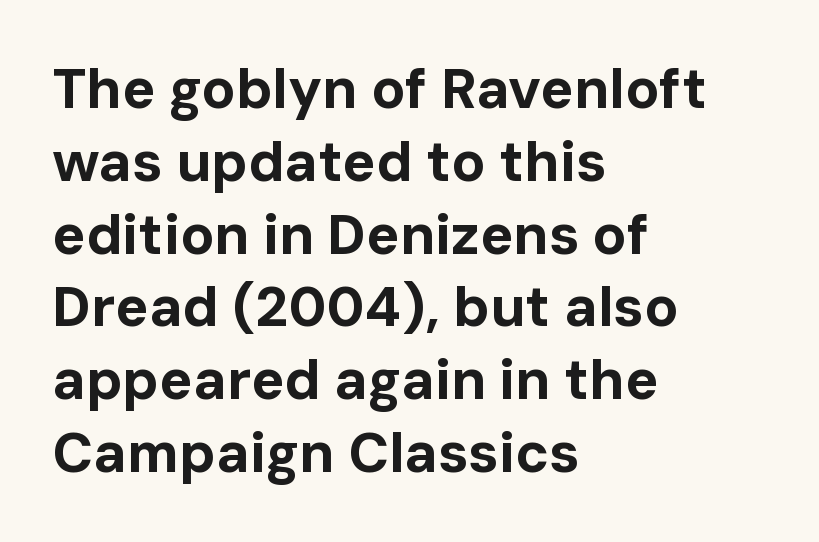
The image shows 56 px bold sans-serif type, upright; set left-aligned, normal line spacing (1.3x), normal letter spacing, not underlined; low stroke contrast and a medium x-height.
